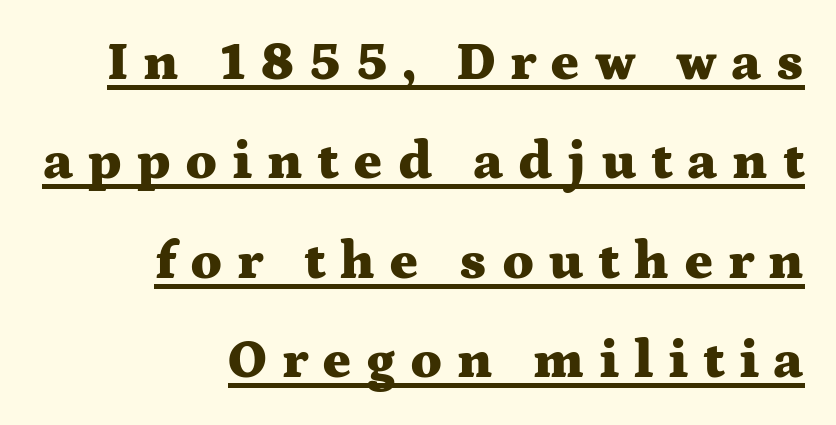
Q: Is the text bold? A: Yes.
Q: Is the text italic (slanted)? A: No, it is upright.
Q: Is the typeface a serif or a sans-serif typeface? A: Serif.
Q: Is the text underlined? A: Yes.
Q: How is the paragraph aligned? A: Right-aligned.
Q: Is the spacing between letters normal or unusually wide? A: Unusually wide.
Q: Width (condensed, normal, or wide)? A: Wide.
Q: Stroke contrast? A: Medium.
Q: x-height? A: Medium.
Q: Monospaced? A: No.
